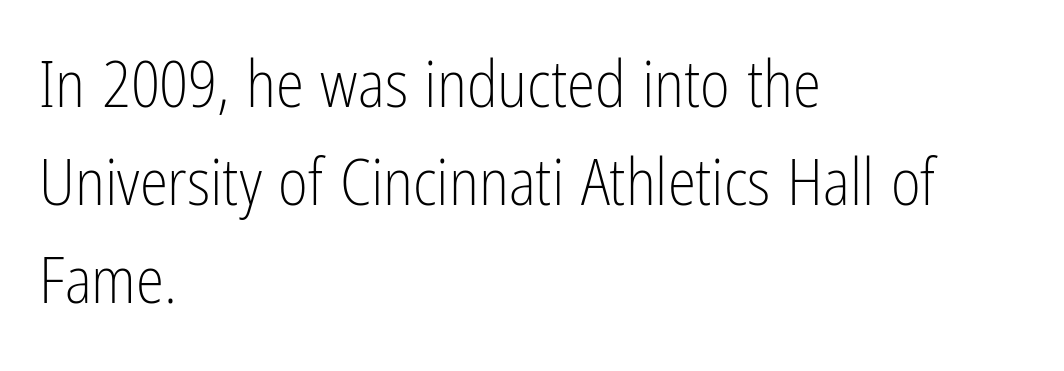
Summary of weight: not heavy and not bold. Every character sits straight up, as roman type does. Letterform terminals end flat and unadorned throughout the passage. Each new line begins a customary step beneath the previous one. Each row of text sits above clean, open space.
